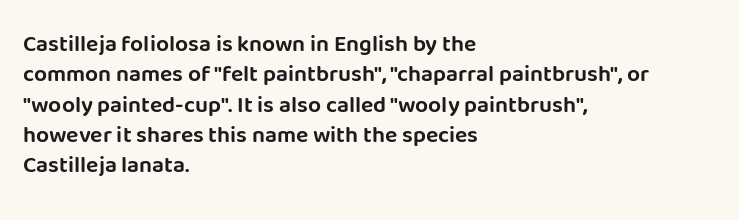
The face used here is rendered with its standard letterfit. These lines are set flush left with a ragged right edge. The glyphs are unaccompanied by any horizontal stroke below them. Normally led — the rows are evenly, conventionally spaced. Do the letters lean? They stand straight.
